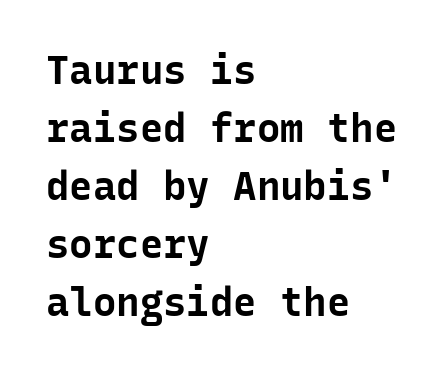
The image shows 39 px bold sans-serif type, upright, monospaced; set left-aligned, normal line spacing (1.49x), normal letter spacing, not underlined; low stroke contrast and a medium x-height.
